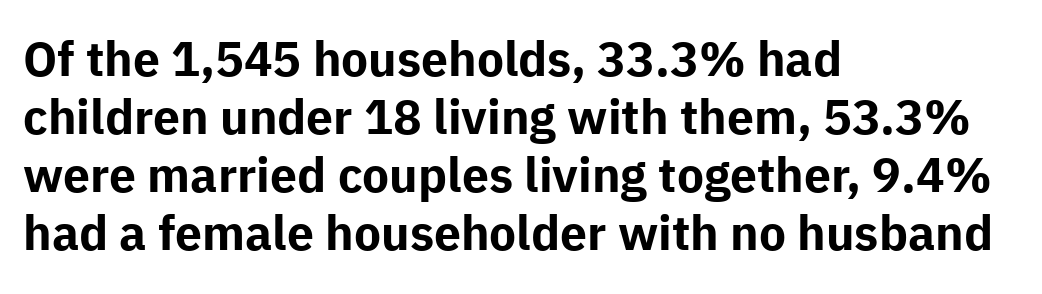
Q: Is the text bold? A: Yes.
Q: Is the text italic (slanted)? A: No, it is upright.
Q: Is the typeface a serif or a sans-serif typeface? A: Sans-serif.
Q: Is the text underlined? A: No.
Q: How is the paragraph aligned? A: Left-aligned.
Q: Is the spacing between letters normal or unusually wide? A: Normal.
Q: Width (condensed, normal, or wide)? A: Normal.
Q: Stroke contrast? A: Low.
Q: x-height? A: Medium.
Q: Monospaced? A: No.
